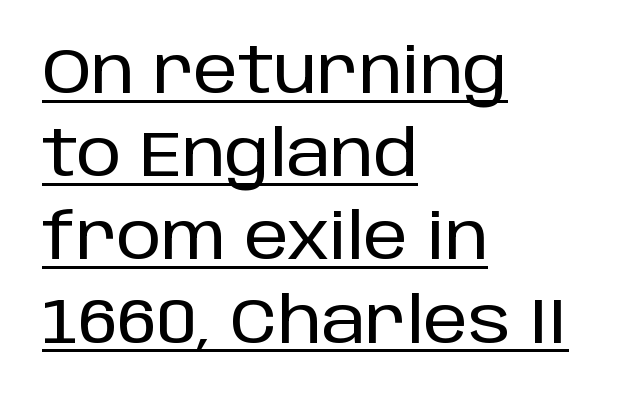
Q: Is the text italic (slanted)? A: No, it is upright.
Q: Is the typeface a serif or a sans-serif typeface? A: Sans-serif.
Q: Is the text underlined? A: Yes.
Q: How is the paragraph aligned? A: Left-aligned.
Q: Is the spacing between letters normal or unusually wide? A: Normal.
Q: Is the spacing between lines tight, normal or loose? A: Normal.
Q: Width (condensed, normal, or wide)? A: Normal.
Q: Stroke contrast? A: Low.
Q: x-height? A: Large.
Q: Monospaced? A: No.
